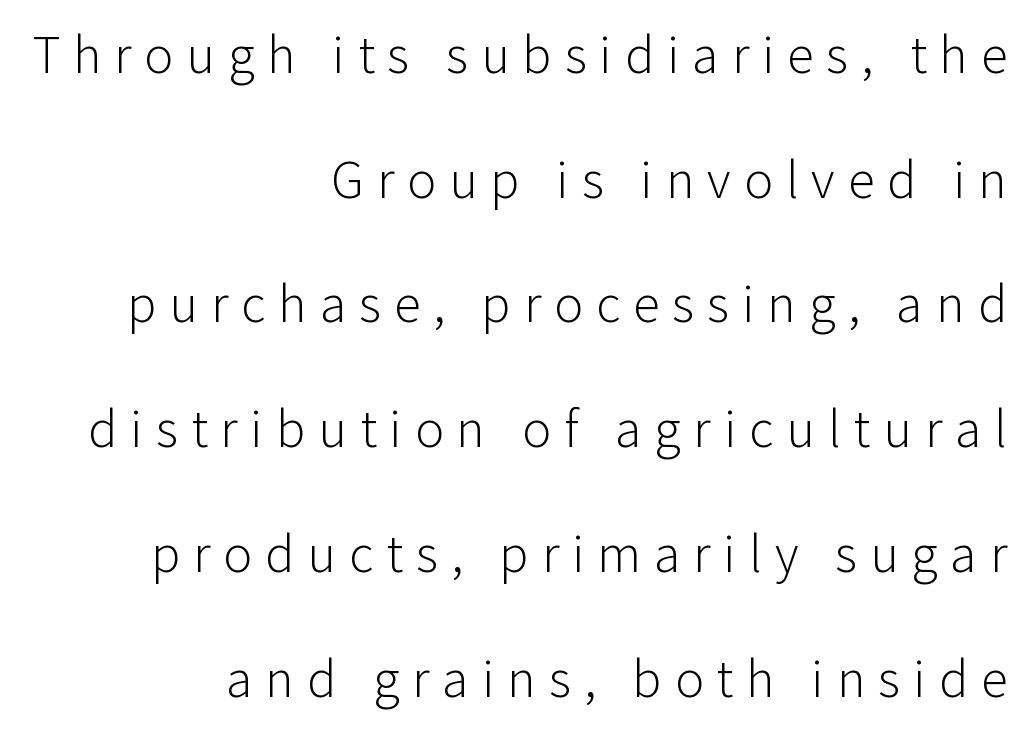
Q: Is the text bold? A: No.
Q: Is the text italic (slanted)? A: No, it is upright.
Q: Is the typeface a serif or a sans-serif typeface? A: Sans-serif.
Q: Is the text underlined? A: No.
Q: How is the paragraph aligned? A: Right-aligned.
Q: Is the spacing between letters normal or unusually wide? A: Unusually wide.
Q: Is the spacing between lines tight, normal or loose? A: Loose.
Q: Width (condensed, normal, or wide)? A: Normal.
Q: Stroke contrast? A: Low.
Q: x-height? A: Medium.
Q: Monospaced? A: No.
